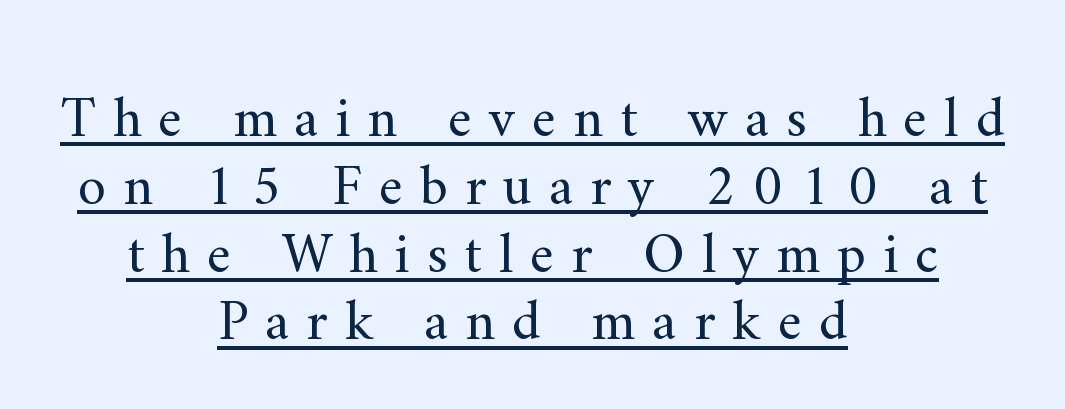
The image shows 57 px regular-weight serif type, upright; set centered, line spacing 1.19x, unusually wide letter spacing (+0.3 em), underlined; medium stroke contrast and a small x-height.
